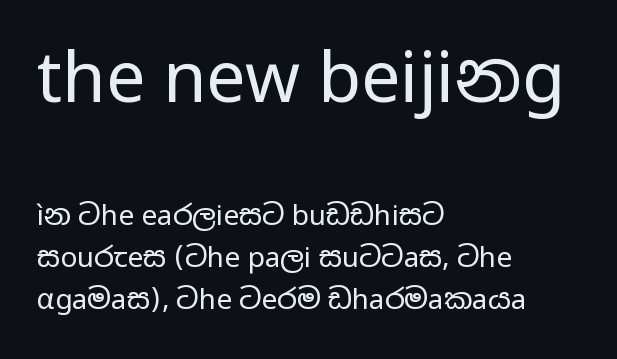
{"serif": "no", "italic": "no", "bold": "no", "weight": "regular", "width": "wide", "stroke_contrast": "low", "x_height": "medium", "monospaced": "no", "underline": "no", "align": "left", "line_spacing": "normal", "line_spacing_ratio": 1.51, "letter_spacing": "normal", "letter_spacing_em": 0.0, "larger_block": "first", "size_ratio": 2.5, "glyph_px": 70}
